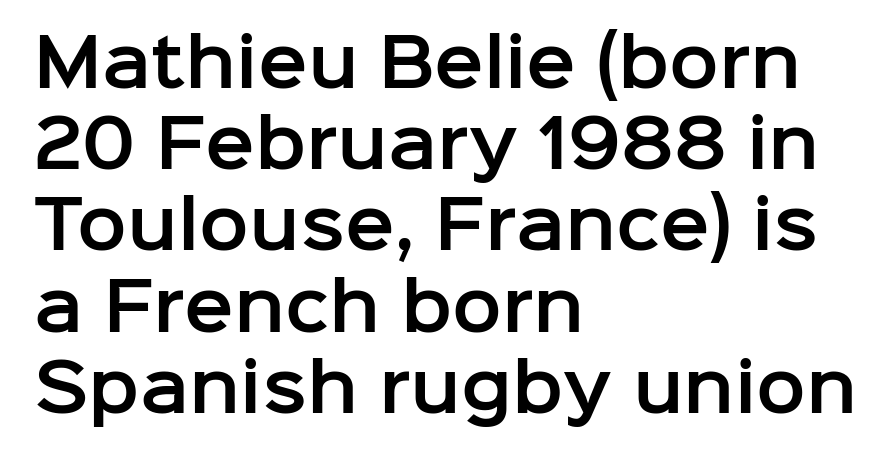
The image shows 66 px sans-serif type, upright; set left-aligned, line spacing 1.23x, normal letter spacing, not underlined; low stroke contrast and a medium x-height.
